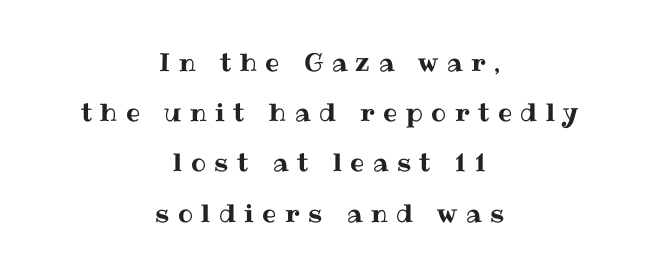
Q: Is the text italic (slanted)? A: No, it is upright.
Q: Is the text underlined? A: No.
Q: How is the paragraph aligned? A: Centered.
Q: Is the spacing between letters normal or unusually wide? A: Unusually wide.
Q: Is the spacing between lines tight, normal or loose? A: Loose.
